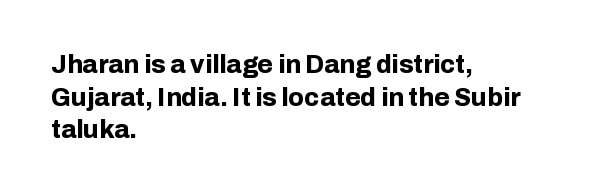
You could call the tracking neutral — neither tight nor loose. Ordinary non-slanted type is in use. Heavy, bold letterforms. Does the copy run flush right? No — it runs flush left. Regular leading.
